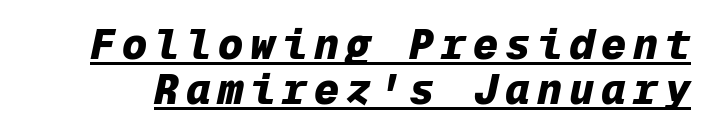
The image shows 42 px heavy type, italic (leaning right), monospaced; set tight line spacing (1.06x), underlined; low stroke contrast and a medium x-height.
